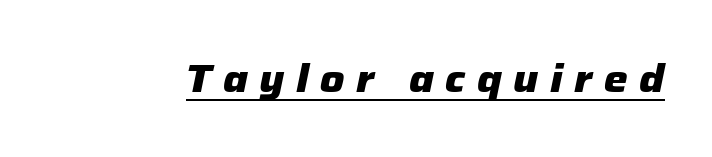
The image shows 38 px heavy type, italic (leaning right); set unusually wide letter spacing (+0.3 em), underlined; low stroke contrast and a medium x-height.
